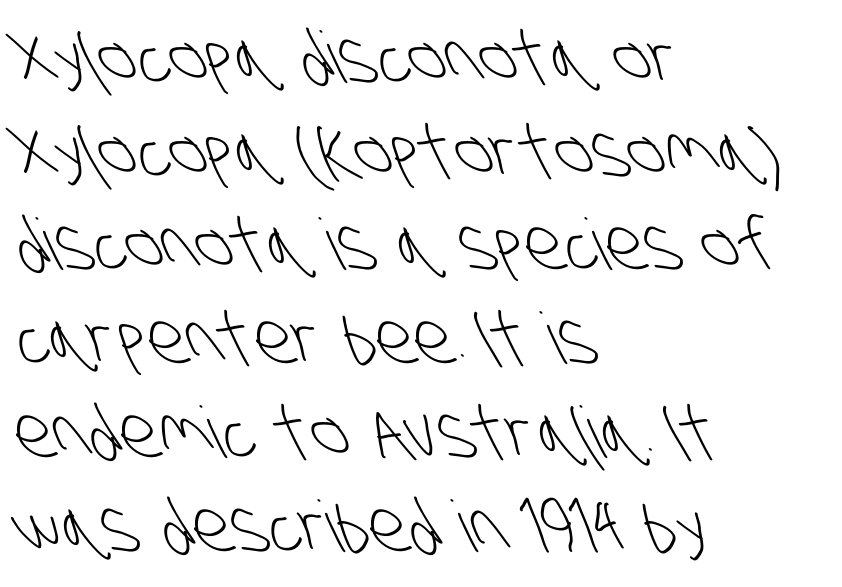
The image shows 71 px light, condensed sans-serif type; set left-aligned, normal line spacing (1.32x), normal letter spacing, not underlined; low stroke contrast and a large x-height.
